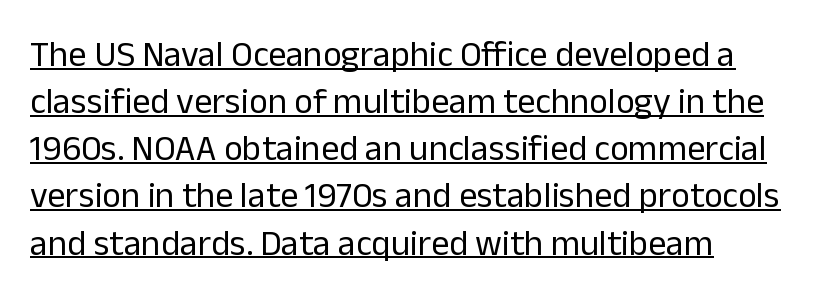
Q: Is the text bold? A: No.
Q: Is the text italic (slanted)? A: No, it is upright.
Q: Is the typeface a serif or a sans-serif typeface? A: Sans-serif.
Q: Is the text underlined? A: Yes.
Q: Is the spacing between letters normal or unusually wide? A: Normal.
Q: Is the spacing between lines tight, normal or loose? A: Normal.
Q: Width (condensed, normal, or wide)? A: Normal.
Q: Stroke contrast? A: Low.
Q: x-height? A: Medium.
Q: Monospaced? A: No.
